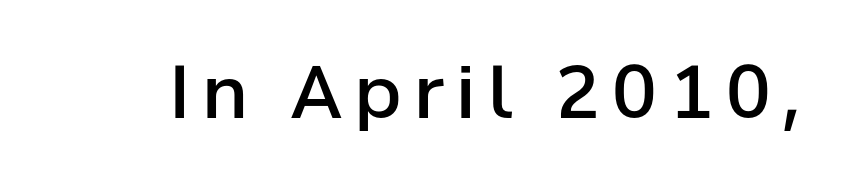
{"serif": "no", "italic": "no", "bold": "semi", "weight": "semibold", "width": "normal", "stroke_contrast": "low", "x_height": "medium", "monospaced": "no", "underline": "no", "glyph_px": 73}
